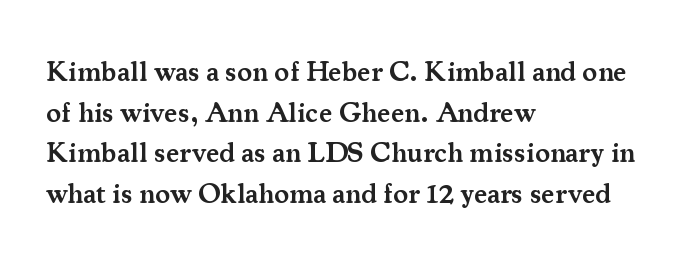
This sample uses plain, unmodified letter spacing. Reading down the column, the eye jumps a familiar distance to each next line. Stroke terminals: seriffed. Is the type bold? Partly — it's a semibold, heavier than regular but not fully bold. Reading down the block, your eye returns to a fixed left position each line.
